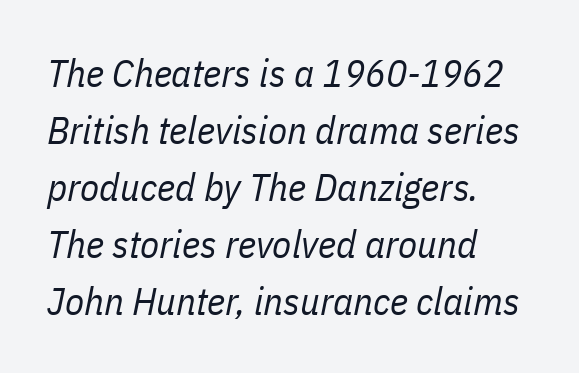
A typesetter would call this proportional, since set widths differ per character. The gap between lines stays unmarked. Each new line begins a customary step beneath the previous one. Each word holds together tightly as a unit, with standard inter-letter gaps.
